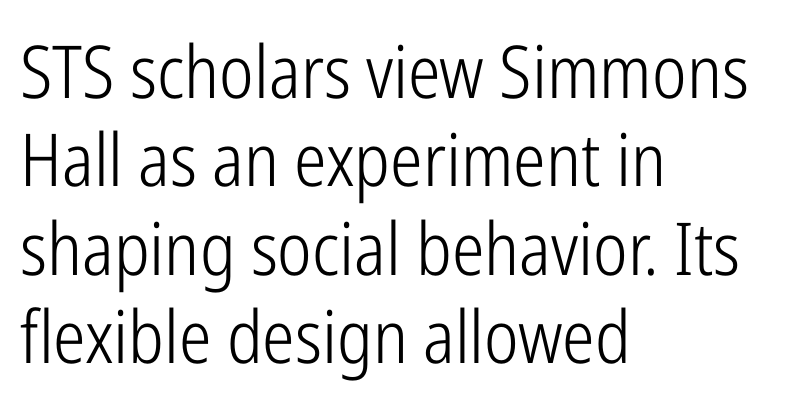
Q: Is the text bold? A: No.
Q: Is the text italic (slanted)? A: No, it is upright.
Q: Is the typeface a serif or a sans-serif typeface? A: Sans-serif.
Q: Is the text underlined? A: No.
Q: How is the paragraph aligned? A: Left-aligned.
Q: Is the spacing between letters normal or unusually wide? A: Normal.
Q: Width (condensed, normal, or wide)? A: Condensed.
Q: Stroke contrast? A: Low.
Q: x-height? A: Medium.
Q: Monospaced? A: No.
